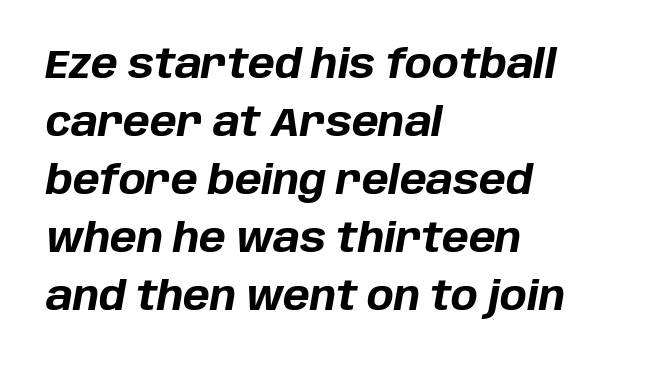
Q: Is the text bold? A: Yes.
Q: Is the text italic (slanted)? A: Yes, it leans right by about 10 degrees.
Q: Is the text underlined? A: No.
Q: How is the paragraph aligned? A: Left-aligned.
Q: Is the spacing between letters normal or unusually wide? A: Normal.
Q: Is the spacing between lines tight, normal or loose? A: Normal.
Q: Width (condensed, normal, or wide)? A: Normal.
Q: Stroke contrast? A: Low.
Q: x-height? A: Large.
Q: Monospaced? A: No.
